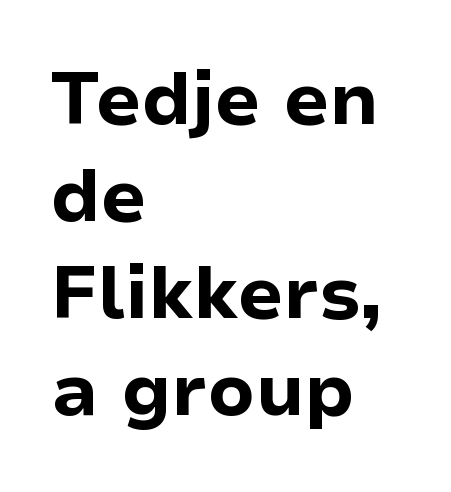
Q: Is the text bold? A: Yes.
Q: Is the text italic (slanted)? A: No, it is upright.
Q: Is the typeface a serif or a sans-serif typeface? A: Sans-serif.
Q: Is the text underlined? A: No.
Q: How is the paragraph aligned? A: Left-aligned.
Q: Is the spacing between letters normal or unusually wide? A: Normal.
Q: Is the spacing between lines tight, normal or loose? A: Normal.
Q: Width (condensed, normal, or wide)? A: Normal.
Q: Stroke contrast? A: Low.
Q: x-height? A: Medium.
Q: Monospaced? A: No.
